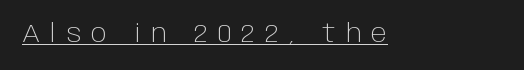
The font sits on the lighter half of the weight spectrum, regular included. Between one letter and the next there's a generous, obvious gap. Descenders here cross a horizontal rule under the line. Every stem runs plumb, perpendicular to the baseline.
